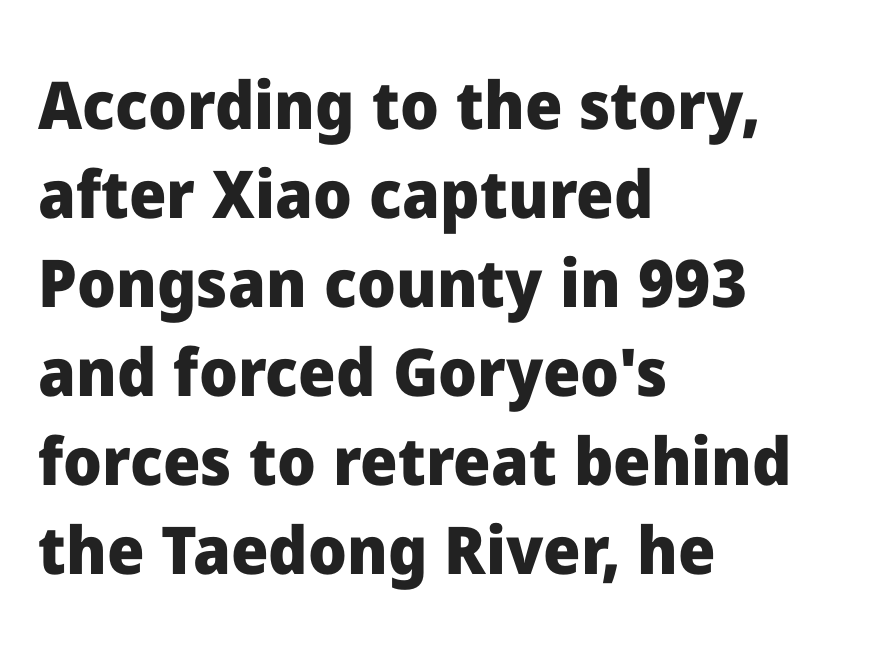
The image shows 66 px heavy sans-serif type, upright; set left-aligned, normal line spacing (1.35x), normal letter spacing, not underlined; low stroke contrast and a medium x-height.
